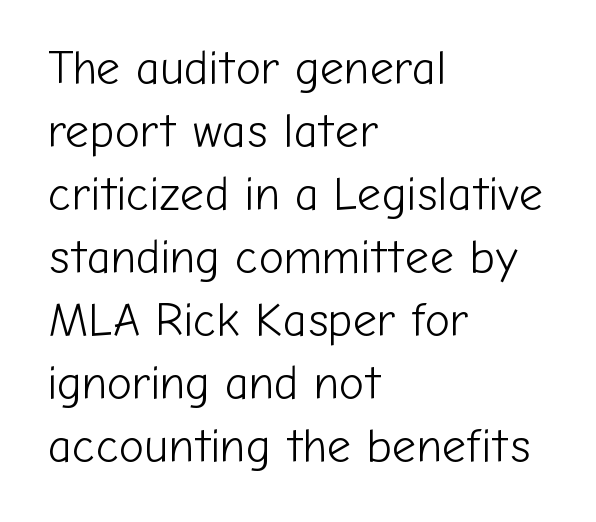
Q: Is the text bold? A: No.
Q: Is the text italic (slanted)? A: No, it is upright.
Q: Is the typeface a serif or a sans-serif typeface? A: Sans-serif.
Q: Is the text underlined? A: No.
Q: How is the paragraph aligned? A: Left-aligned.
Q: Is the spacing between letters normal or unusually wide? A: Normal.
Q: Is the spacing between lines tight, normal or loose? A: Normal.
Q: Width (condensed, normal, or wide)? A: Normal.
Q: Stroke contrast? A: Low.
Q: x-height? A: Medium.
Q: Monospaced? A: No.
